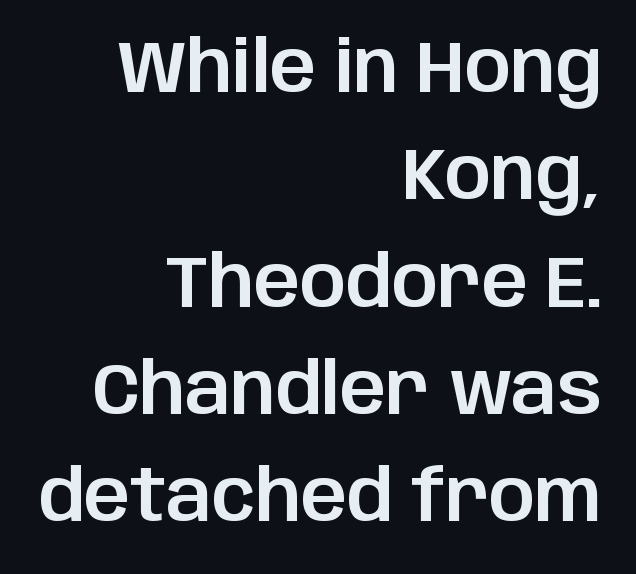
The image shows 72 px sans-serif type, upright; set right-aligned, normal line spacing (1.49x), normal letter spacing, not underlined; low stroke contrast and a large x-height.
